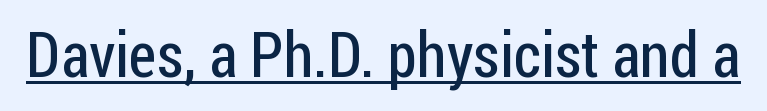
{"serif": "no", "italic": "no", "bold": "no", "weight": "regular", "width": "condensed", "stroke_contrast": "low", "x_height": "medium", "monospaced": "no", "underline": "yes", "letter_spacing": "normal", "letter_spacing_em": 0.0, "glyph_px": 63}
